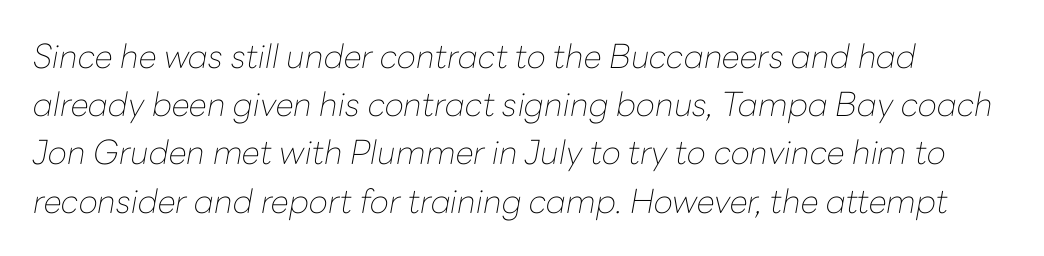
{"italic": "yes", "lean": "right", "slant_degrees": 10, "bold": "no", "weight": "thin", "width": "normal", "stroke_contrast": "low", "x_height": "medium", "monospaced": "no", "underline": "no", "line_spacing": "normal", "line_spacing_ratio": 1.46, "letter_spacing": "normal", "letter_spacing_em": 0.0, "glyph_px": 33}
